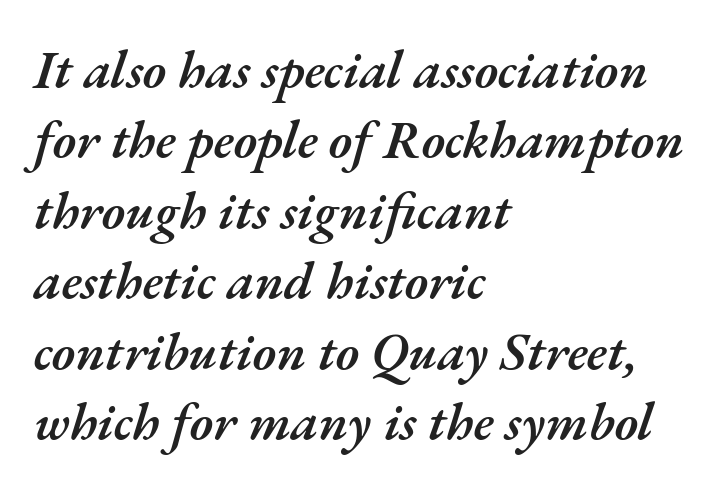
Here the glyphs are tracked normally, forming tight word shapes. Where is the straight margin? On the left. Is the type slanted? Yes — the strokes lean at a clear angle. Rows of type keep a routine distance in the vertical direction. Descenders are the only things crossing below the line.
